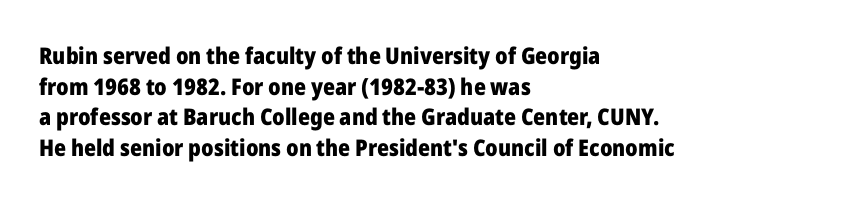
Q: Is the text bold? A: Yes.
Q: Is the text italic (slanted)? A: No, it is upright.
Q: Is the text underlined? A: No.
Q: How is the paragraph aligned? A: Left-aligned.
Q: Is the spacing between letters normal or unusually wide? A: Normal.
Q: Is the spacing between lines tight, normal or loose? A: Normal.
